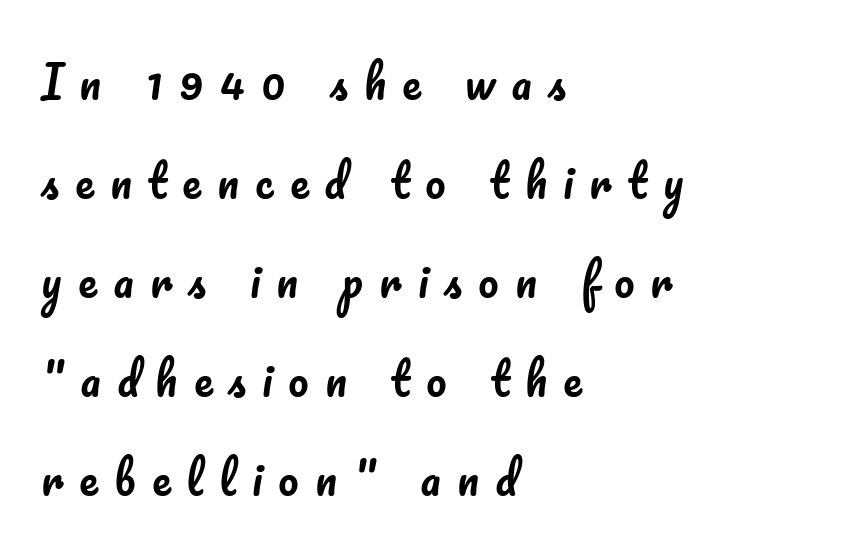
Has an underline been added? It has not. Caption: expanded tracking, letters set apart. Is this a fixed-width face? No — the glyphs have proportional, varying widths. The vertical gap from one line to the next is large.
